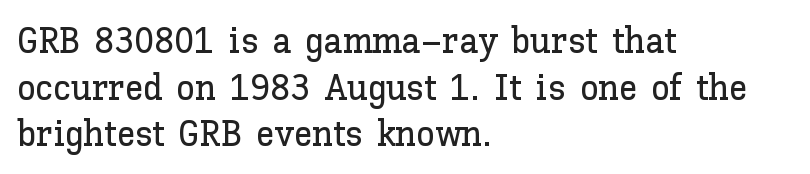
The image shows 37 px text type, upright; set left-aligned, normal line spacing (1.26x), normal letter spacing, not underlined; low stroke contrast and a medium x-height.
